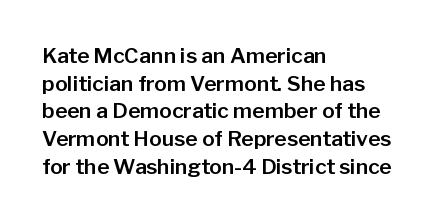
{"italic": "no", "underline": "no", "align": "left", "line_spacing": "normal", "line_spacing_ratio": 1.32, "letter_spacing": "normal", "letter_spacing_em": 0.0, "glyph_px": 21}
